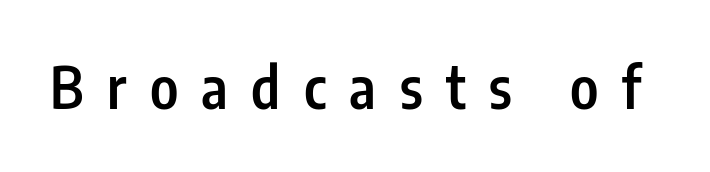
{"serif": "no", "italic": "no", "bold": "semi", "weight": "semibold", "width": "condensed", "stroke_contrast": "low", "x_height": "medium", "monospaced": "no", "underline": "no", "letter_spacing": "wide", "letter_spacing_em": 0.41, "glyph_px": 57}
